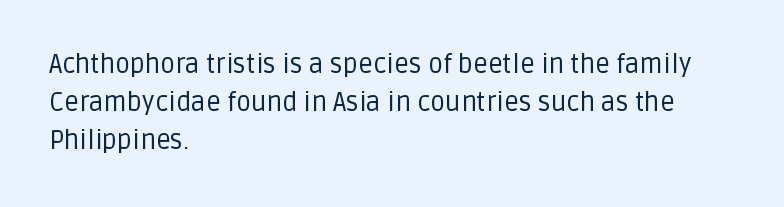
The vertical gap from one line to the next is medium. Quick note: underline off. The characters are drawn with everyday or finer stroke widths. A typesetter would mark this as roman, not italic. Caption: multi-line text, flush left, ragged right.
